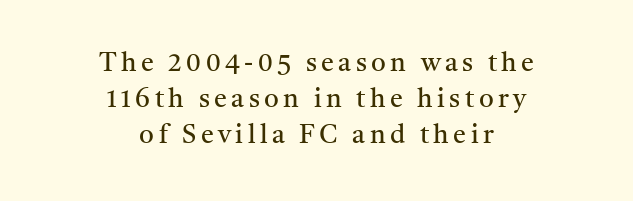
{"italic": "no", "bold": "no", "underline": "no", "align": "center", "line_spacing": "normal", "line_spacing_ratio": 1.38, "glyph_px": 26}
